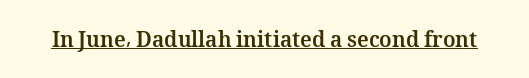
Emphasis is given by a line drawn under the lettering. Weight: bold. Honestly, the letter spacing is just normal — you wouldn't notice it. Is there any slant? The stems are plumb.
